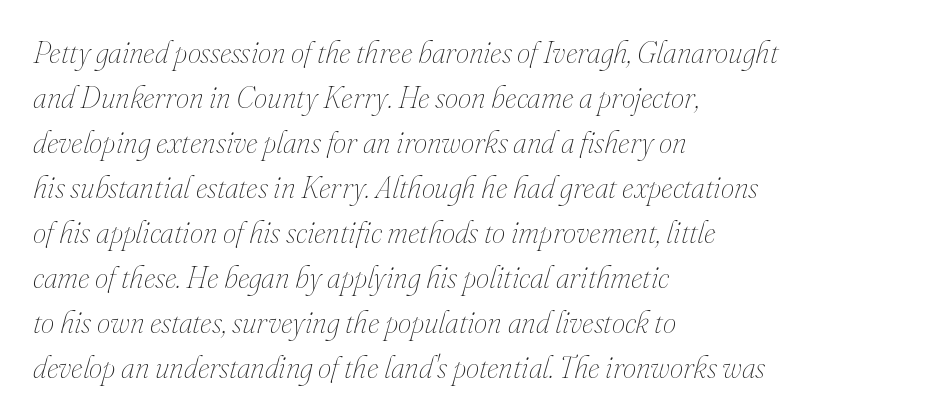
Q: Is the text bold? A: No.
Q: Is the text italic (slanted)? A: Yes, it leans right by about 16 degrees.
Q: Is the text underlined? A: No.
Q: How is the paragraph aligned? A: Left-aligned.
Q: Is the spacing between letters normal or unusually wide? A: Normal.
Q: Is the spacing between lines tight, normal or loose? A: Normal.
Q: Width (condensed, normal, or wide)? A: Normal.
Q: Stroke contrast? A: Medium.
Q: x-height? A: Small.
Q: Monospaced? A: No.
